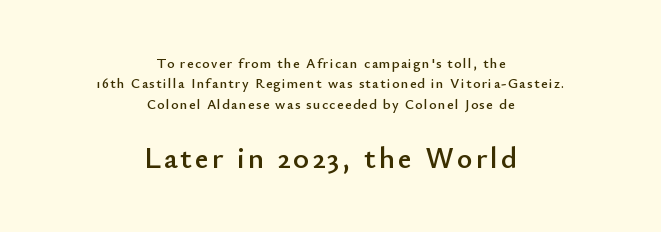
{"serif": "no", "italic": "no", "width": "normal", "stroke_contrast": "low", "x_height": "small", "monospaced": "no", "underline": "no", "align": "center", "line_spacing": "normal", "line_spacing_ratio": 1.45, "larger_block": "second", "size_ratio": 2.14, "glyph_px": 30}
